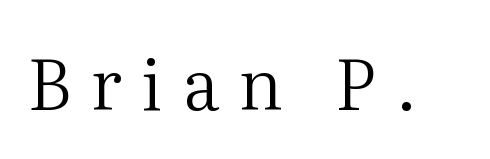
The specimen reads as upright at a glance. The strokes are not fattened; the text isn't bold. Observe the wide spacing: letters keep a clear distance from each other. Small tapered or slab feet sit at the stroke ends, so this counts as serif. You could not count columns in this text — the font is proportionally spaced. Any mark beneath the type? The region is blank.
